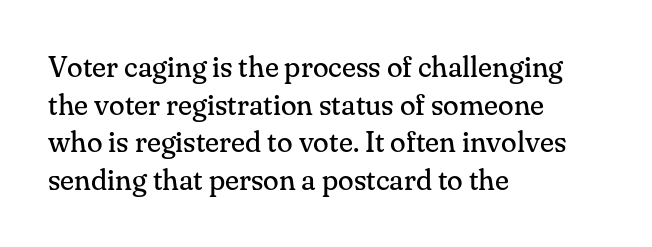
{"serif": "yes", "italic": "no", "bold": "no", "weight": "regular", "width": "normal", "stroke_contrast": "medium", "x_height": "small", "monospaced": "no", "underline": "no", "align": "left", "line_spacing": "normal", "line_spacing_ratio": 1.3, "letter_spacing": "normal", "letter_spacing_em": 0.0, "glyph_px": 29}
